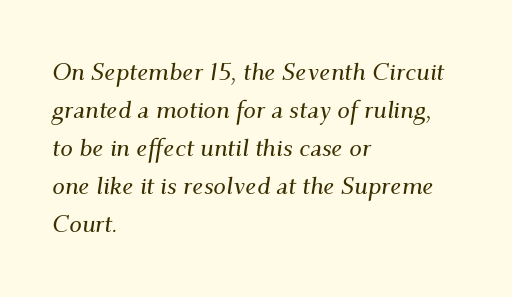
Q: Is the text italic (slanted)? A: Yes, it leans right by about 9 degrees.
Q: Is the text underlined? A: No.
Q: How is the paragraph aligned? A: Left-aligned.
Q: Is the spacing between letters normal or unusually wide? A: Normal.
Q: Is the spacing between lines tight, normal or loose? A: Normal.
